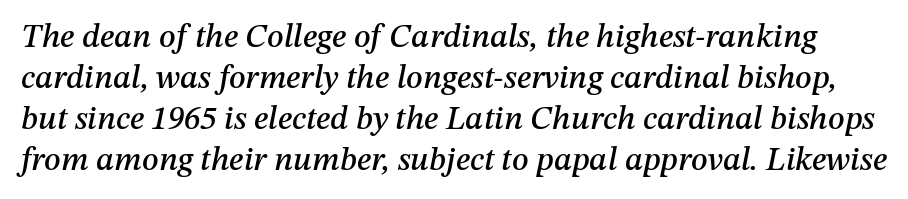
The image shows 33 px text type, italic (leaning right); set line spacing 1.24x, normal letter spacing, not underlined; medium stroke contrast and a medium x-height.
